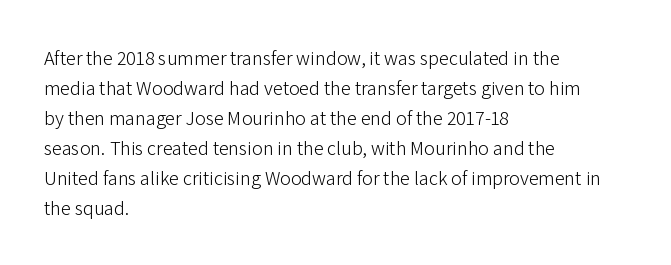
{"italic": "no", "bold": "no", "underline": "no", "align": "left", "line_spacing": "normal", "line_spacing_ratio": 1.5, "letter_spacing": "normal", "letter_spacing_em": 0.0, "glyph_px": 20}
